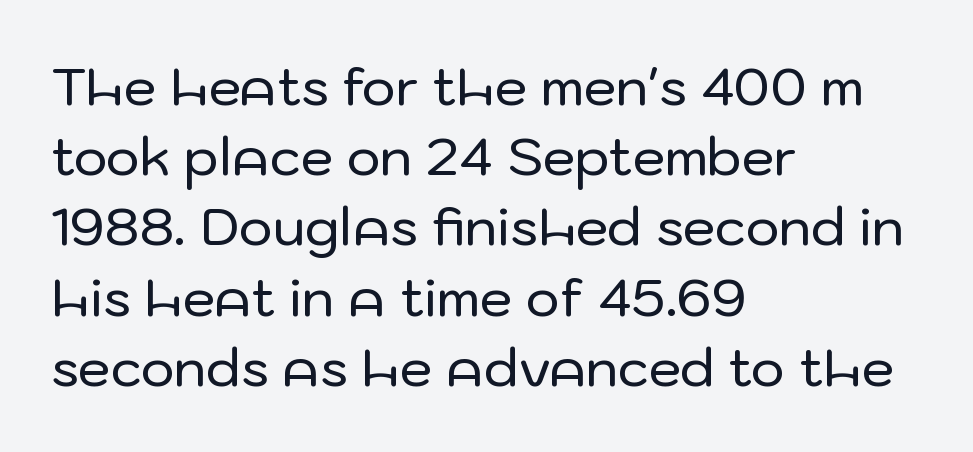
The image shows 52 px sans-serif type, upright; set left-aligned, normal line spacing (1.35x), normal letter spacing, not underlined; low stroke contrast and a medium x-height.
